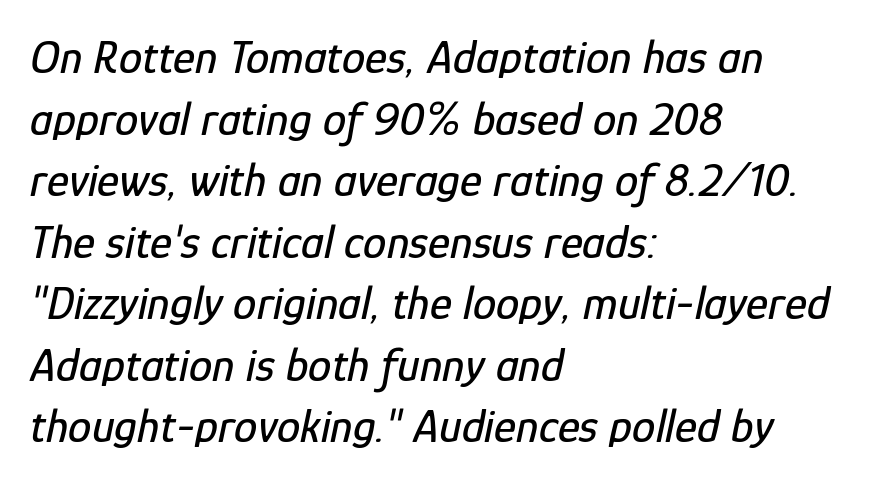
{"italic": "yes", "lean": "right", "slant_degrees": 12, "width": "condensed", "stroke_contrast": "low", "x_height": "medium", "monospaced": "no", "underline": "no", "align": "left", "line_spacing": "normal", "line_spacing_ratio": 1.31, "letter_spacing": "normal", "letter_spacing_em": 0.0, "glyph_px": 47}
